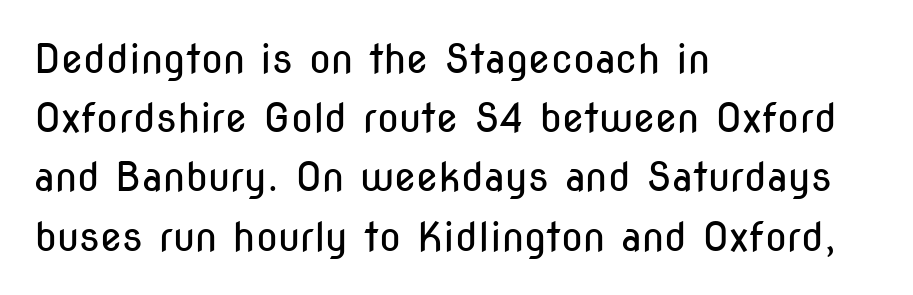
The image shows 40 px regular-weight, condensed sans-serif type, upright; set left-aligned, normal line spacing (1.48x), normal letter spacing, not underlined; low stroke contrast and a medium x-height.
